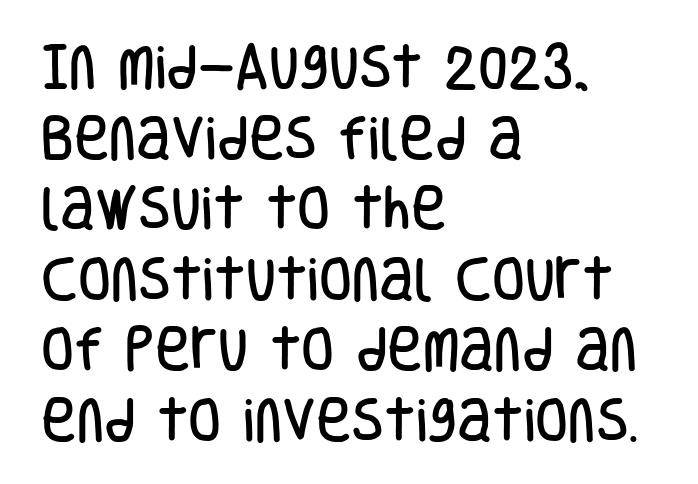
The image shows 48 px condensed sans-serif type, upright; set left-aligned, normal line spacing (1.47x), normal letter spacing, not underlined; low stroke contrast and a large x-height.
